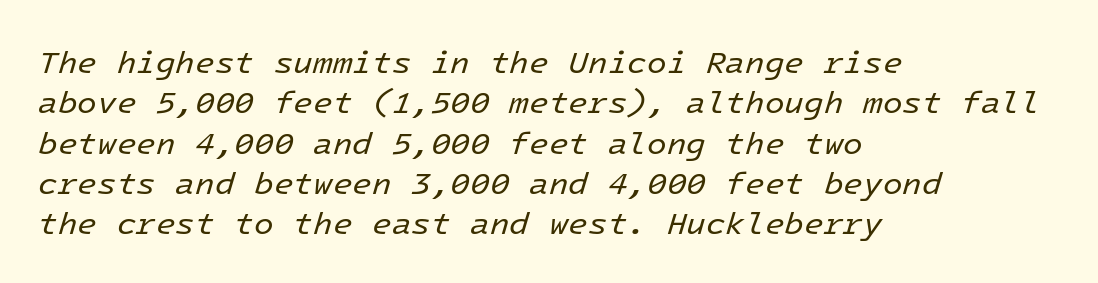
Q: Is the text bold? A: No.
Q: Is the text italic (slanted)? A: Yes, it leans right by about 16 degrees.
Q: Is the text underlined? A: No.
Q: How is the paragraph aligned? A: Left-aligned.
Q: Is the spacing between letters normal or unusually wide? A: Normal.
Q: Is the spacing between lines tight, normal or loose? A: Normal.
Q: Width (condensed, normal, or wide)? A: Normal.
Q: Stroke contrast? A: Low.
Q: x-height? A: Medium.
